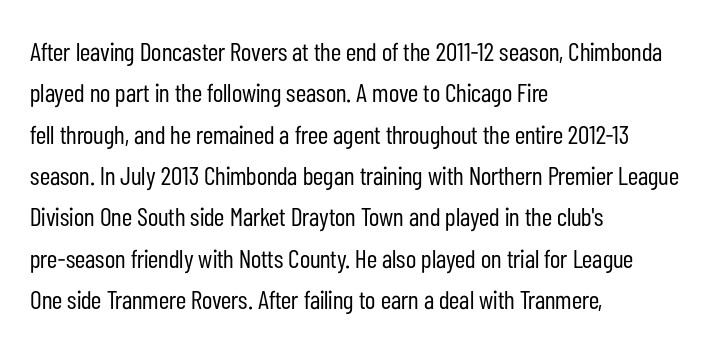
Q: Is the text bold? A: No.
Q: Is the text italic (slanted)? A: No, it is upright.
Q: Is the text underlined? A: No.
Q: How is the paragraph aligned? A: Left-aligned.
Q: Is the spacing between letters normal or unusually wide? A: Normal.
Q: Is the spacing between lines tight, normal or loose? A: Normal.
